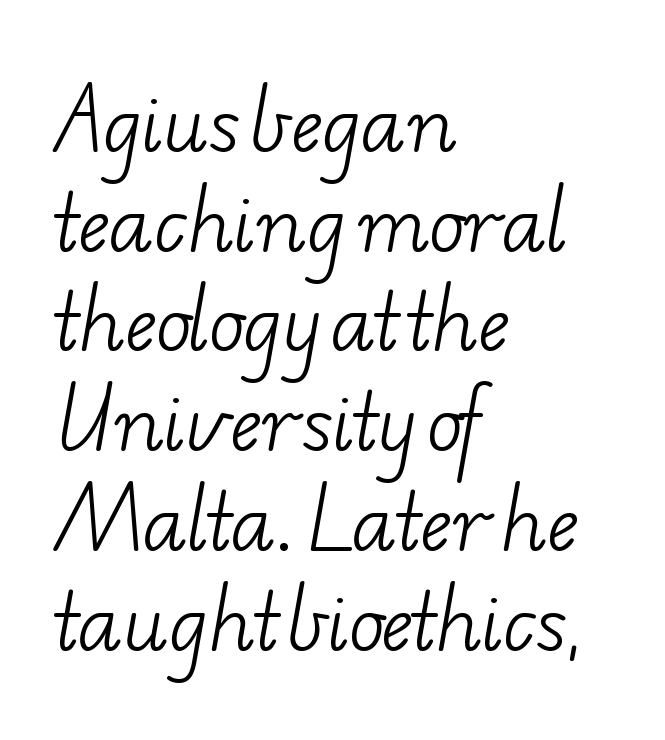
Q: Is the text bold? A: No.
Q: Is the typeface a serif or a sans-serif typeface? A: Serif.
Q: Is the text underlined? A: No.
Q: How is the paragraph aligned? A: Left-aligned.
Q: Is the spacing between letters normal or unusually wide? A: Normal.
Q: Is the spacing between lines tight, normal or loose? A: Normal.
Q: Width (condensed, normal, or wide)? A: Wide.
Q: Stroke contrast? A: Low.
Q: x-height? A: Small.
Q: Monospaced? A: No.
